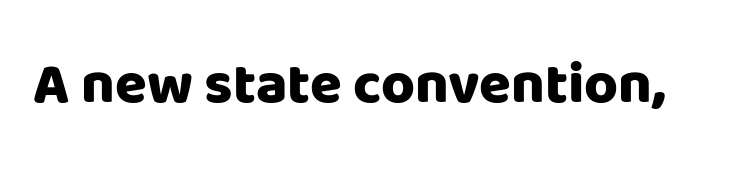
What weight is shown? A full bold with thick strokes. Nope, not italic — everything's standing straight. The tracking reads as untouched default to a designer's eye. The rendering uses natural spacing where letterforms have individual widths. The type family on display is of the sans-serif kind.
